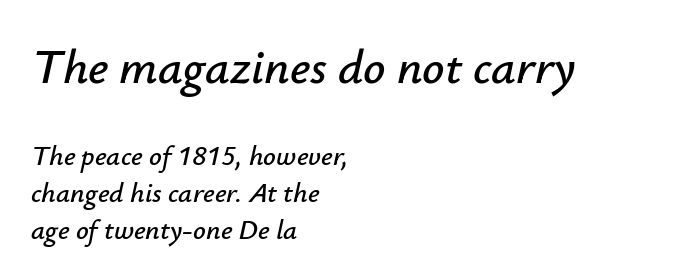
The paragraph has a hard left edge and a soft right edge. Reading down the column, the eye jumps a familiar distance to each next line. Words float on clear page, feet unadorned. Note the varied advance widths — an 'i' is clearly narrower than an 'm'.
